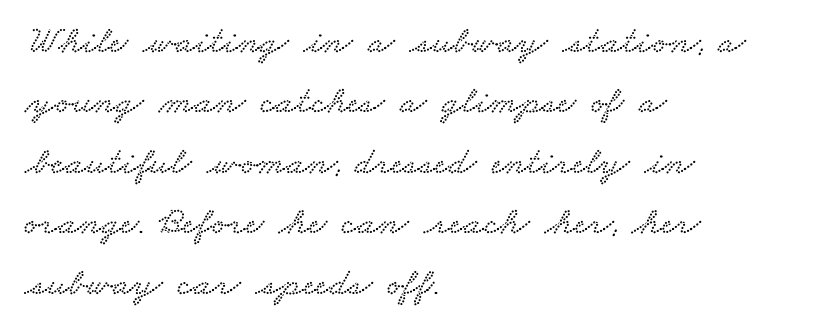
Here the designer chose a conventional face with non-uniform glyph widths. Caption: multi-line text, flush left, ragged right. The space beneath each line is pristine and unruled. A typesetter would call this zero additional tracking.
